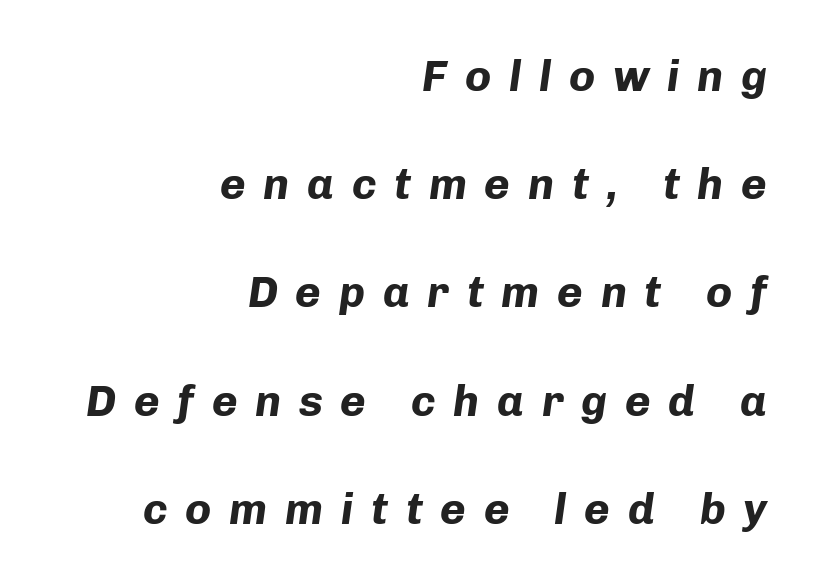
{"italic": "yes", "lean": "right", "slant_degrees": 8, "bold": "yes", "weight": "bold", "width": "normal", "stroke_contrast": "low", "x_height": "medium", "monospaced": "no", "underline": "no", "align": "right", "line_spacing": "loose", "line_spacing_ratio": 2.46, "letter_spacing": "wide", "letter_spacing_em": 0.4, "glyph_px": 44}
